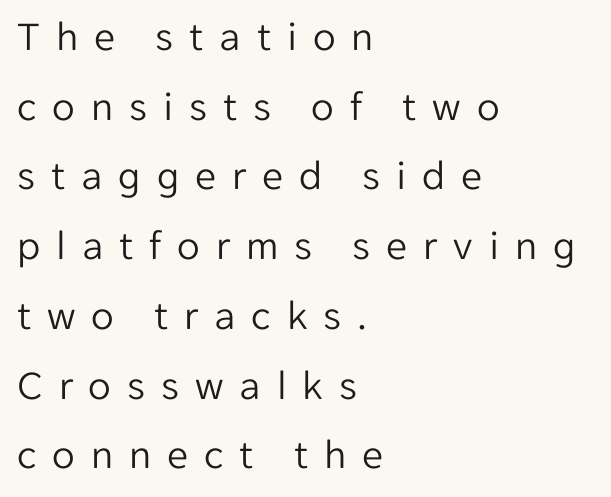
The image shows 42 px light sans-serif type, upright; set left-aligned, normal line spacing (1.66x), unusually wide letter spacing (+0.38 em), not underlined; low stroke contrast and a medium x-height.
